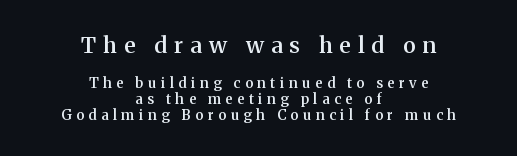
Weight check: semibold — heavier than regular, not quite bold. The paragraph has two soft edges and a firm central axis. The horizontal fit of the characters is loose and conspicuously gappy. Quick note: not italic, upright. Decoration check: the copy has no underline. Of the two passages, the one on top uses the larger point size.
